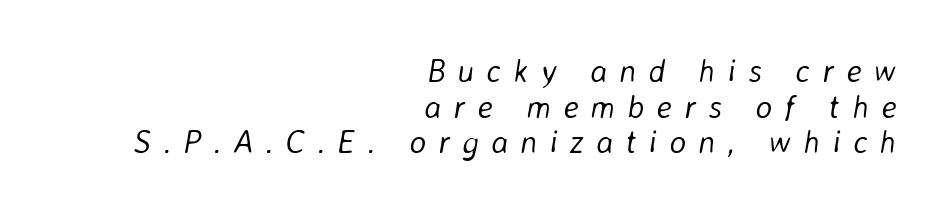
The image shows 32 px light type, italic (leaning right); set right-aligned, tight line spacing (1.11x), unusually wide letter spacing (+0.38 em), not underlined; low stroke contrast and a medium x-height.
